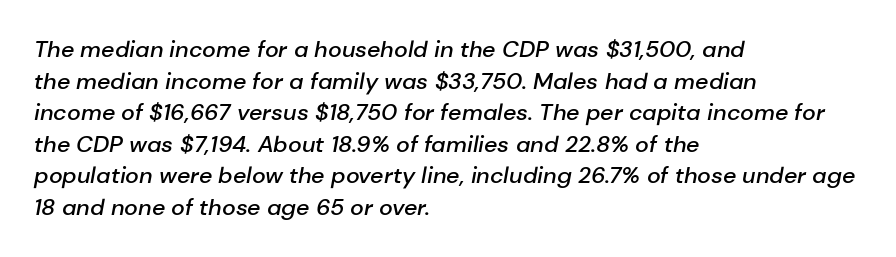
The image shows 23 px text type, italic (leaning right); set left-aligned, normal line spacing (1.37x), normal letter spacing, not underlined.
